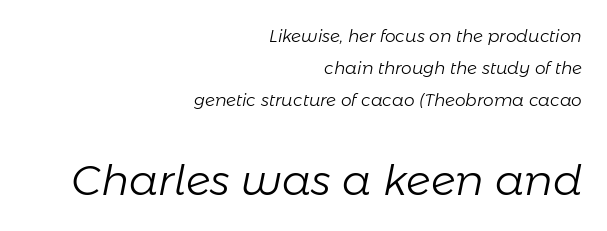
Only glyphs here, with clear space below each row. No letter is thick-stroked: the sample isn't bold. Proportional: the letters do not fall into vertical columns. The rag falls on the left side of this text block. The letters are slanted; this is an italic face. Scale increases going downward across the two blocks.
